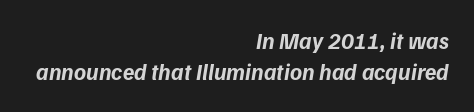
The image shows 23 px bold type; set right-aligned, normal line spacing (1.36x), normal letter spacing, not underlined.
